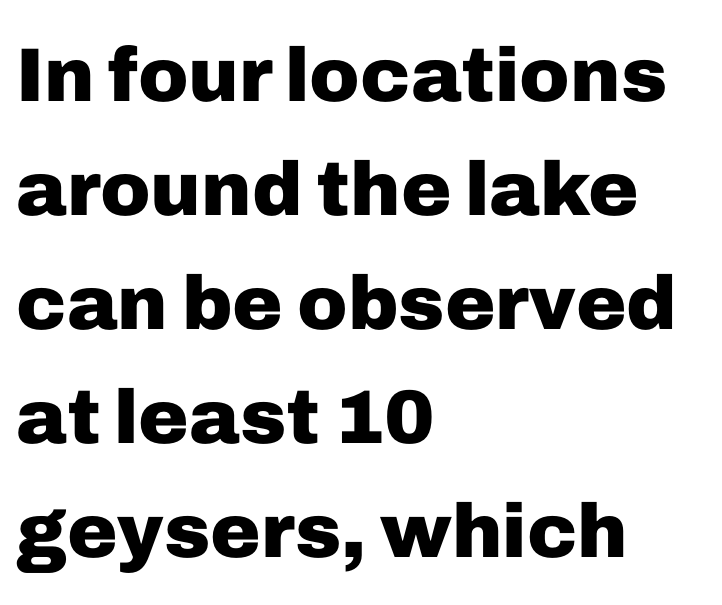
Think of a printed novel: that variable character pitch is what you see here. I'd call this a sans setting — the letters go barefoot. Does the copy run flush right? No — it runs flush left. Decoration check: the copy has no underline. Line spacing here is normal.
